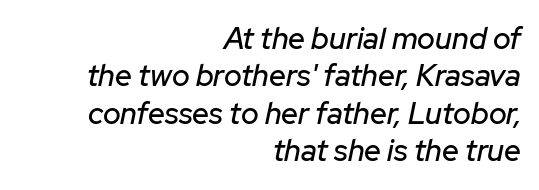
{"italic": "yes", "lean": "right", "slant_degrees": 12, "width": "normal", "stroke_contrast": "low", "x_height": "medium", "monospaced": "no", "underline": "no", "align": "right", "line_spacing": "normal", "line_spacing_ratio": 1.25, "letter_spacing": "normal", "letter_spacing_em": 0.0, "glyph_px": 30}
